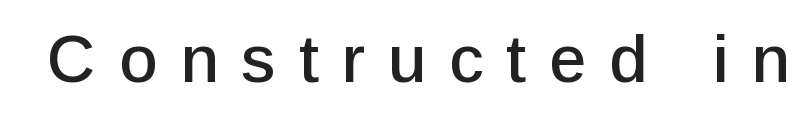
Q: Is the text italic (slanted)? A: No, it is upright.
Q: Is the typeface a serif or a sans-serif typeface? A: Sans-serif.
Q: Is the text underlined? A: No.
Q: Is the spacing between letters normal or unusually wide? A: Unusually wide.
Q: Width (condensed, normal, or wide)? A: Normal.
Q: Stroke contrast? A: Low.
Q: x-height? A: Medium.
Q: Monospaced? A: No.
